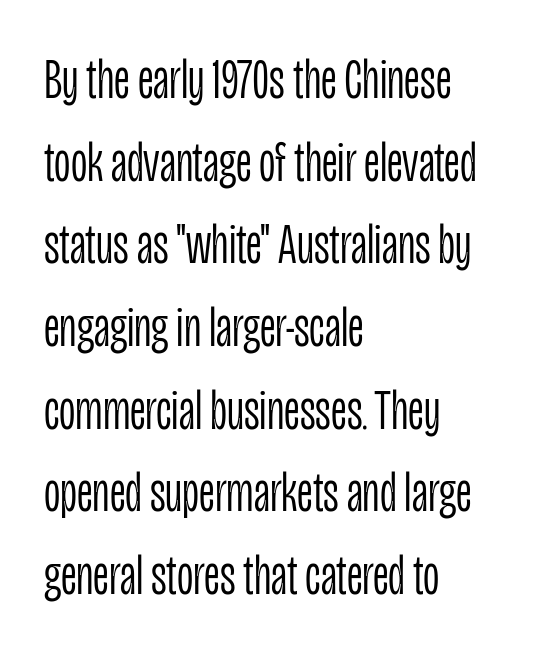
The image shows 57 px light, condensed sans-serif type, upright; set left-aligned, normal line spacing (1.45x), normal letter spacing, not underlined; low stroke contrast and a large x-height.
